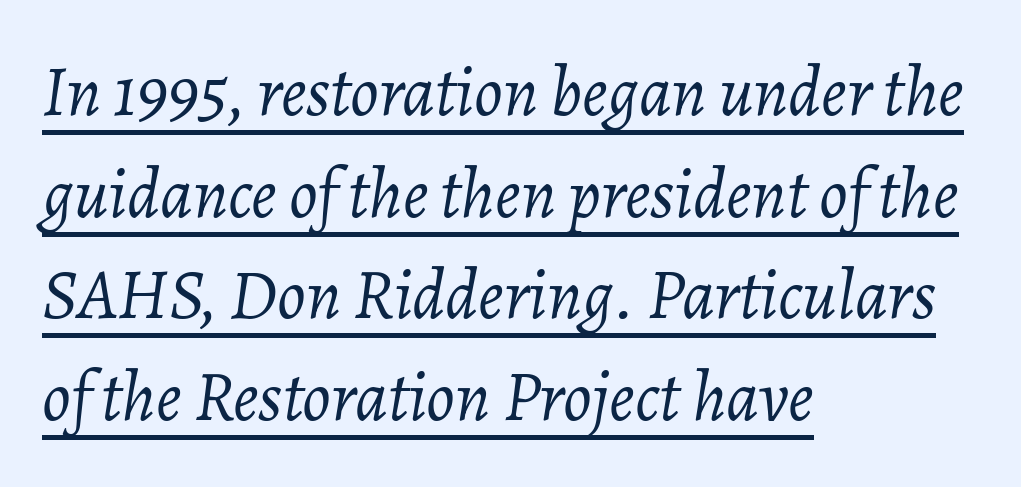
The rendering applies a slant to the glyphs. Is there much room between lines? A standard amount, neither cramped nor airy. These lines are rendered in a variable-pitch font. Tracking value appears to be zero — textbook default spacing. No chunkiness to these letters — they're not bold. The face used here appears with an underline applied.
